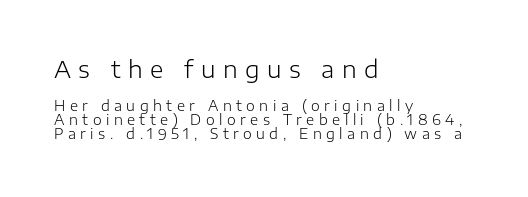
The image shows 23 px text type, upright; set left-aligned, tight line spacing (1.01x), unusually wide letter spacing (+0.32 em), not underlined; the first (top) block is 1.64x larger.
